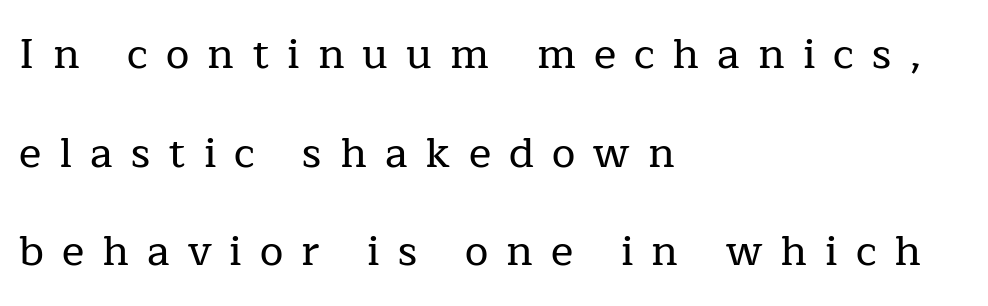
Q: Is the text italic (slanted)? A: No, it is upright.
Q: Is the typeface a serif or a sans-serif typeface? A: Serif.
Q: Is the text underlined? A: No.
Q: How is the paragraph aligned? A: Left-aligned.
Q: Is the spacing between letters normal or unusually wide? A: Unusually wide.
Q: Is the spacing between lines tight, normal or loose? A: Loose.
Q: Width (condensed, normal, or wide)? A: Normal.
Q: Stroke contrast? A: Low.
Q: x-height? A: Medium.
Q: Monospaced? A: No.
